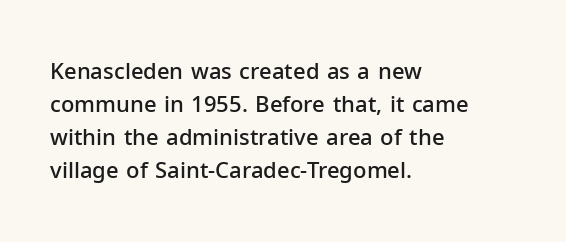
The image shows 22 px text type, upright; set left-aligned, normal line spacing (1.5x), normal letter spacing, not underlined.
